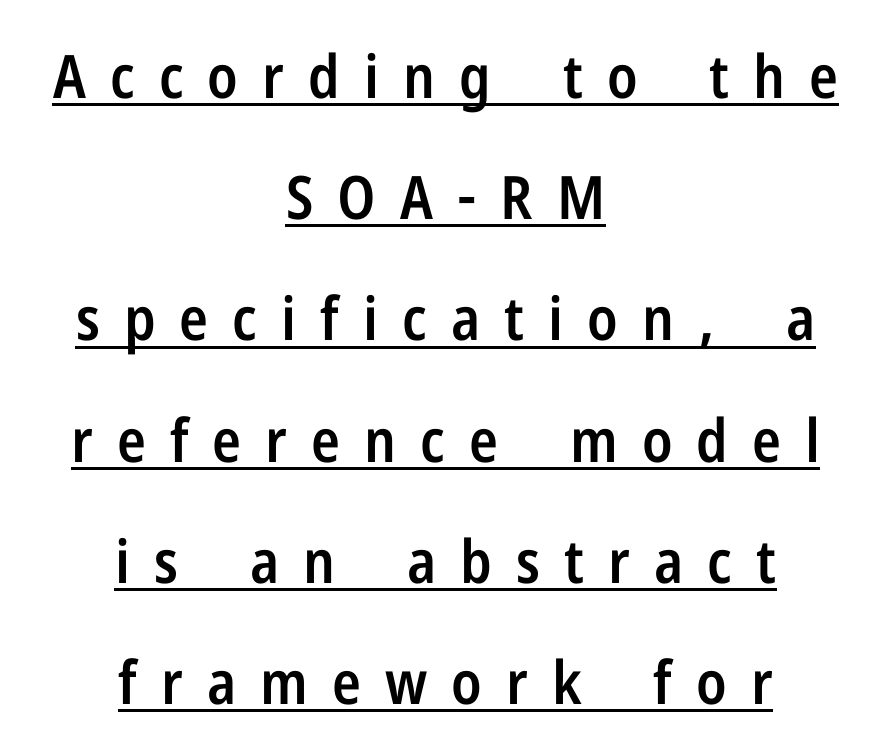
The image shows 60 px semibold, condensed sans-serif type, upright; set centered, loose line spacing (2.02x), unusually wide letter spacing (+0.4 em), underlined; low stroke contrast and a medium x-height.
